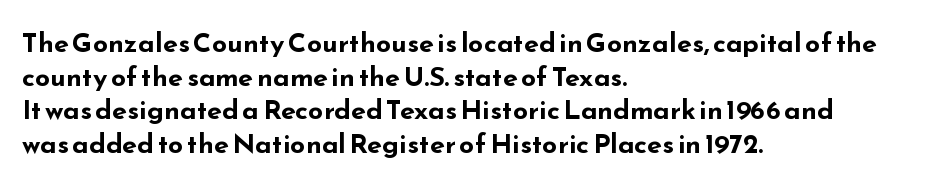
The image shows 27 px bold type, upright; set left-aligned, normal line spacing (1.25x), normal letter spacing, not underlined.
